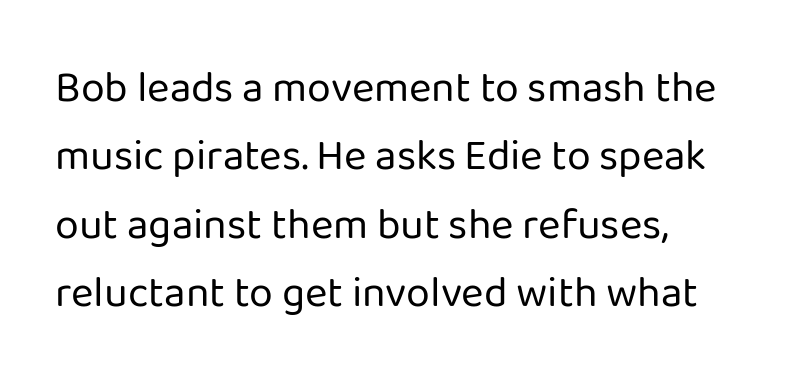
Q: Is the text bold? A: No.
Q: Is the text italic (slanted)? A: No, it is upright.
Q: Is the typeface a serif or a sans-serif typeface? A: Sans-serif.
Q: Is the text underlined? A: No.
Q: How is the paragraph aligned? A: Left-aligned.
Q: Is the spacing between letters normal or unusually wide? A: Normal.
Q: Is the spacing between lines tight, normal or loose? A: Normal.
Q: Width (condensed, normal, or wide)? A: Normal.
Q: Stroke contrast? A: Low.
Q: x-height? A: Medium.
Q: Monospaced? A: No.
